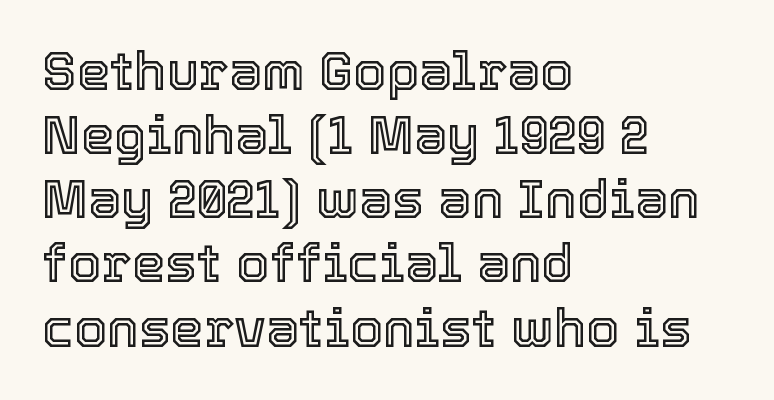
Q: Is the text italic (slanted)? A: No, it is upright.
Q: Is the text underlined? A: No.
Q: How is the paragraph aligned? A: Left-aligned.
Q: Is the spacing between letters normal or unusually wide? A: Normal.
Q: Width (condensed, normal, or wide)? A: Normal.
Q: x-height? A: Medium.
Q: Monospaced? A: No.
